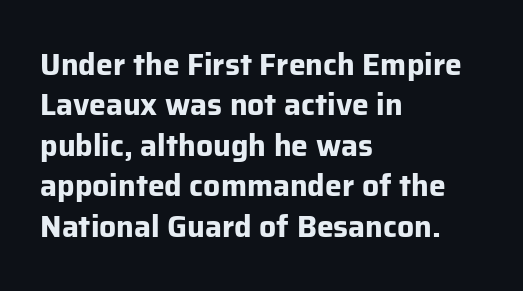
The image shows 30 px bold sans-serif type, upright; set left-aligned, normal line spacing (1.35x), normal letter spacing, not underlined; low stroke contrast and a medium x-height.
